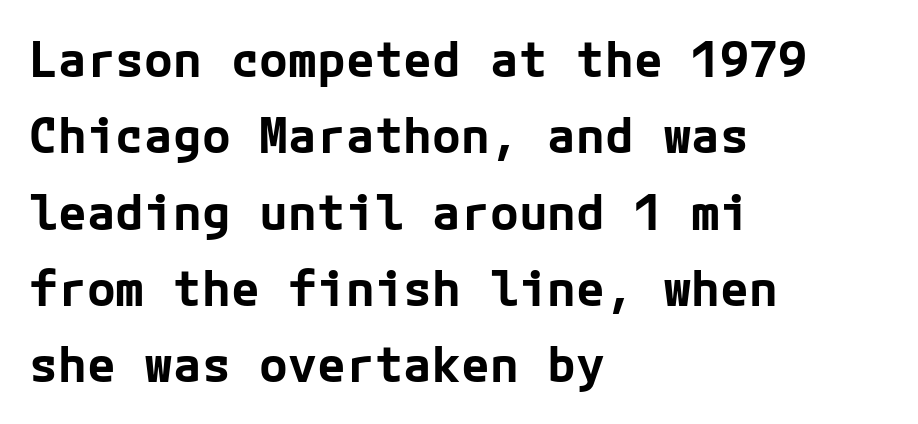
The image shows 48 px bold sans-serif type, upright; set left-aligned, normal line spacing (1.59x), normal letter spacing, not underlined; low stroke contrast and a medium x-height.
